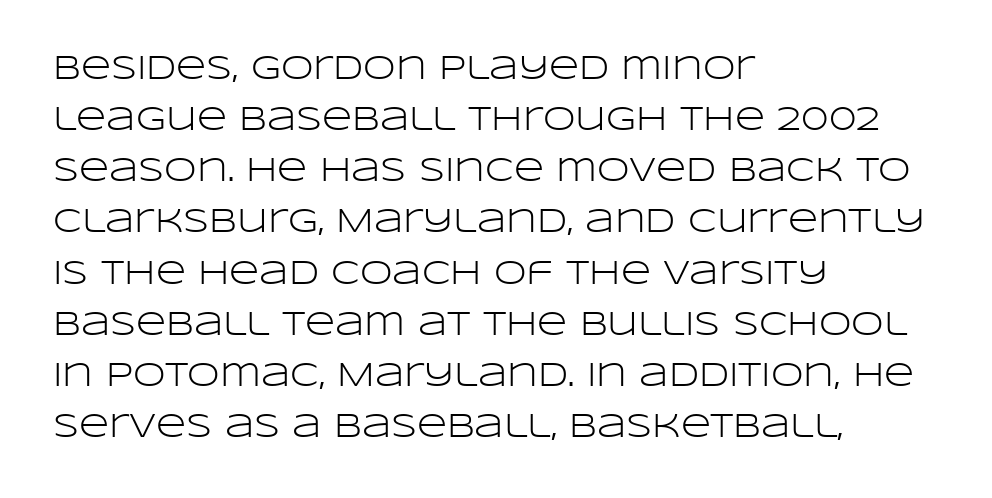
{"serif": "no", "italic": "no", "bold": "no", "weight": "light", "width": "wide", "stroke_contrast": "low", "x_height": "large", "monospaced": "no", "underline": "no", "align": "left", "line_spacing": "normal", "line_spacing_ratio": 1.55, "letter_spacing": "normal", "letter_spacing_em": 0.0, "glyph_px": 33}
